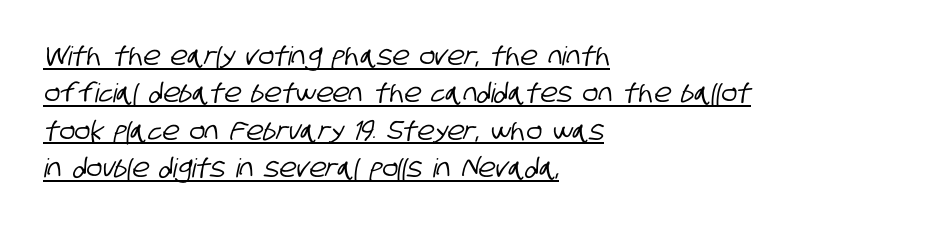
Q: Is the text underlined? A: Yes.
Q: How is the paragraph aligned? A: Left-aligned.
Q: Is the spacing between letters normal or unusually wide? A: Normal.
Q: Is the spacing between lines tight, normal or loose? A: Normal.
